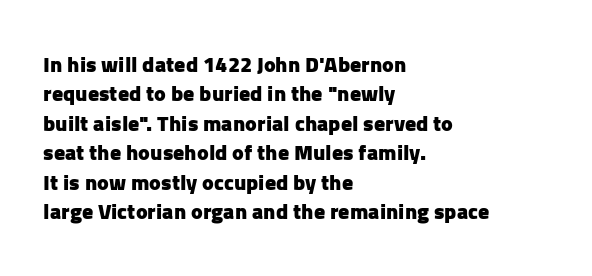
The image shows 22 px bold type, upright; set left-aligned, normal line spacing (1.34x), normal letter spacing, not underlined.
